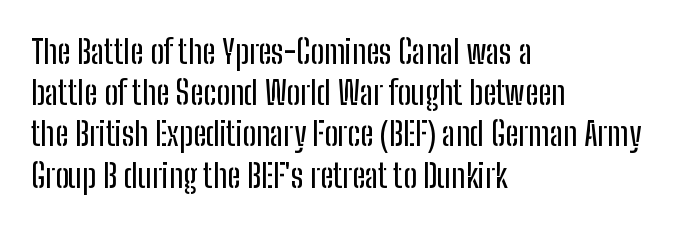
Q: Is the text italic (slanted)? A: No, it is upright.
Q: Is the typeface a serif or a sans-serif typeface? A: Sans-serif.
Q: Is the text underlined? A: No.
Q: How is the paragraph aligned? A: Left-aligned.
Q: Is the spacing between letters normal or unusually wide? A: Normal.
Q: Is the spacing between lines tight, normal or loose? A: Normal.
Q: Width (condensed, normal, or wide)? A: Condensed.
Q: Stroke contrast? A: Low.
Q: x-height? A: Medium.
Q: Monospaced? A: No.
